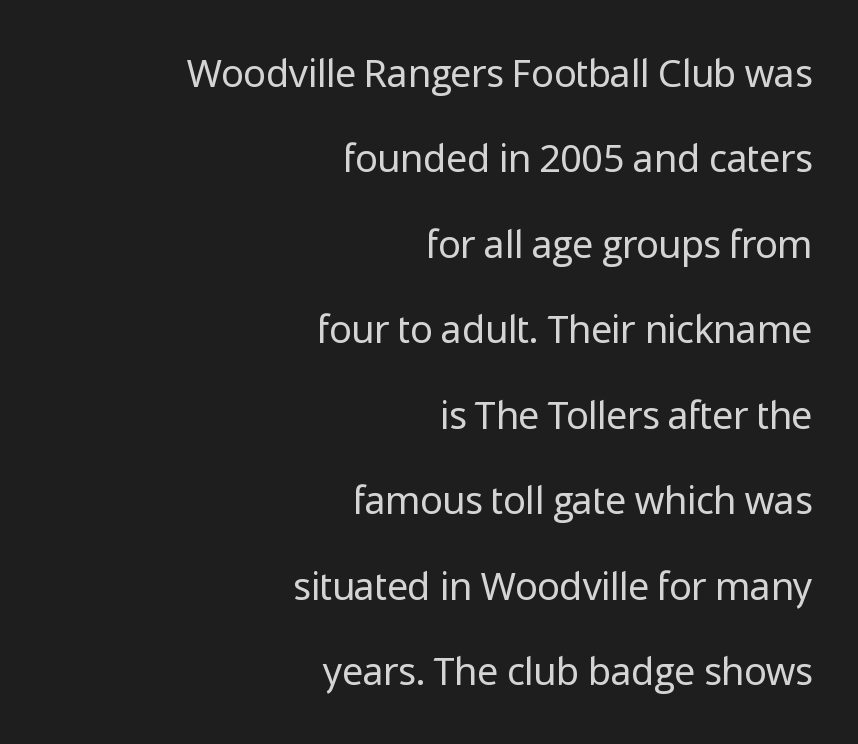
Q: Is the text bold? A: No.
Q: Is the text italic (slanted)? A: No, it is upright.
Q: Is the typeface a serif or a sans-serif typeface? A: Sans-serif.
Q: Is the text underlined? A: No.
Q: How is the paragraph aligned? A: Right-aligned.
Q: Is the spacing between letters normal or unusually wide? A: Normal.
Q: Is the spacing between lines tight, normal or loose? A: Loose.
Q: Width (condensed, normal, or wide)? A: Normal.
Q: Stroke contrast? A: Low.
Q: x-height? A: Medium.
Q: Monospaced? A: No.
